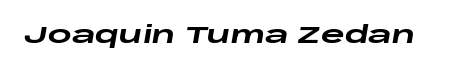
Q: Is the text bold? A: Yes.
Q: Is the text italic (slanted)? A: Yes, it leans right by about 10 degrees.
Q: Is the text underlined? A: No.
Q: Is the spacing between letters normal or unusually wide? A: Normal.
